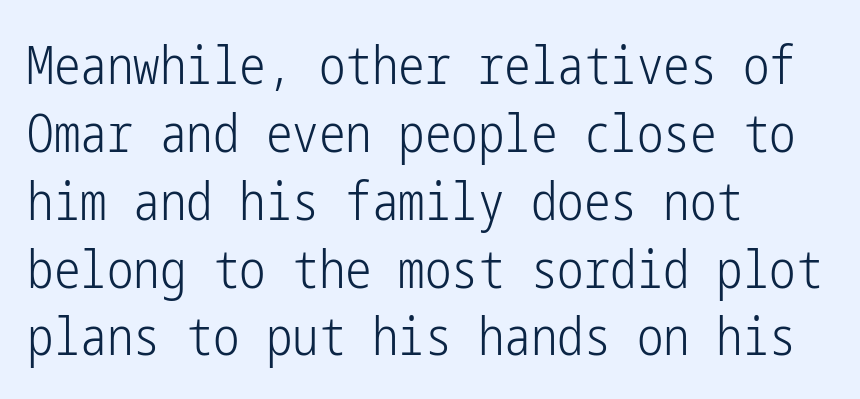
Interline gaps are of average width in this sample. Ordinary non-slanted type is in use. A light-to-regular cut is what we see here. The letters sit at their default tracking, neither squeezed nor spread. Layout note: lines flush left. Examine the stroke ends and you'll find no serifs.
